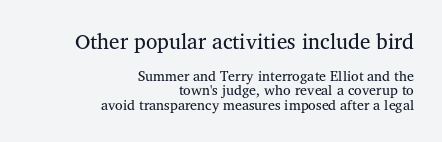
{"italic": "no", "bold": "no", "underline": "no", "align": "right", "line_spacing": "tight", "line_spacing_ratio": 1.04, "letter_spacing": "normal", "letter_spacing_em": 0.0, "larger_block": "first", "size_ratio": 1.5, "glyph_px": 21}
